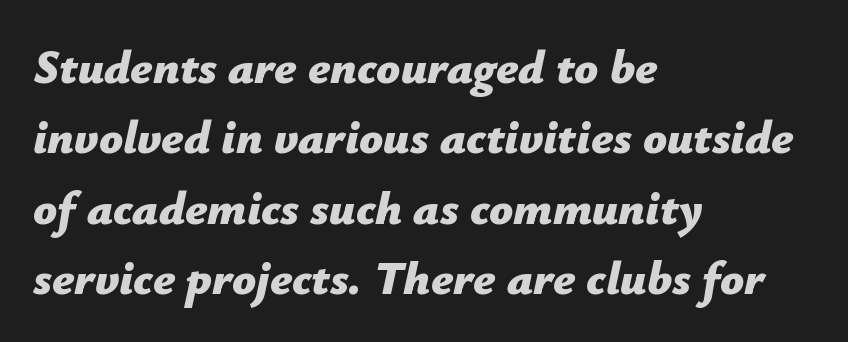
The image shows 47 px bold type, italic (leaning right); set left-aligned, normal line spacing (1.5x), normal letter spacing, not underlined; low stroke contrast and a medium x-height.
